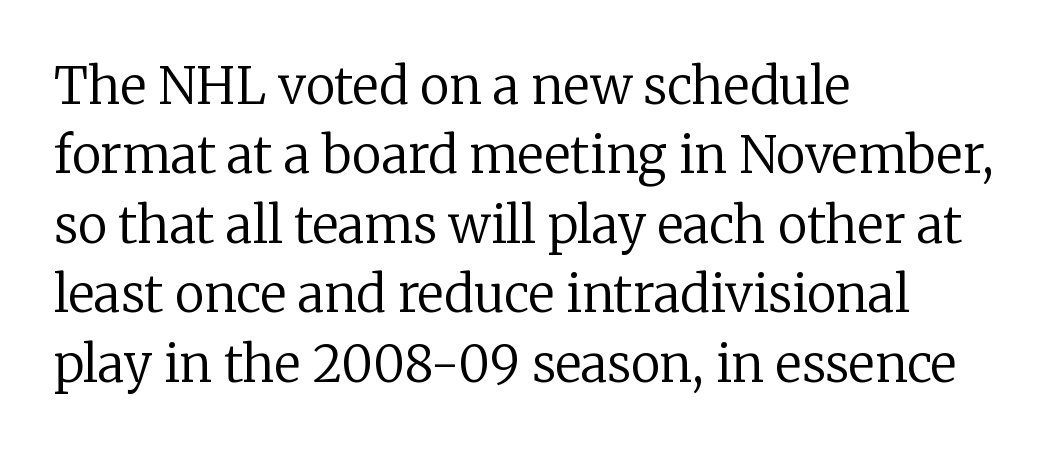
{"serif": "yes", "italic": "no", "bold": "no", "weight": "regular", "width": "normal", "stroke_contrast": "low", "x_height": "medium", "monospaced": "no", "underline": "no", "align": "left", "line_spacing": "normal", "line_spacing_ratio": 1.39, "letter_spacing": "normal", "letter_spacing_em": 0.0, "glyph_px": 50}
